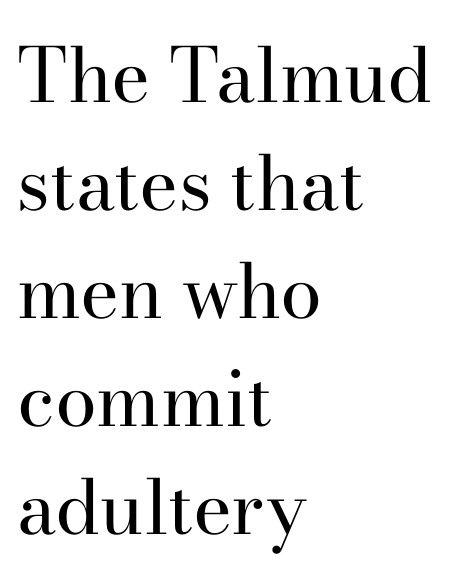
The image shows 75 px regular-weight serif type, upright; set left-aligned, normal line spacing (1.44x), normal letter spacing, not underlined; high stroke contrast and a small x-height.
